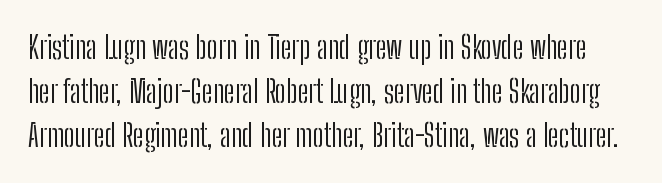
{"serif": "no", "italic": "no", "bold": "no", "weight": "light", "width": "condensed", "stroke_contrast": "low", "x_height": "medium", "monospaced": "no", "underline": "no", "line_spacing": "normal", "line_spacing_ratio": 1.42, "letter_spacing": "normal", "letter_spacing_em": 0.0, "glyph_px": 31}
